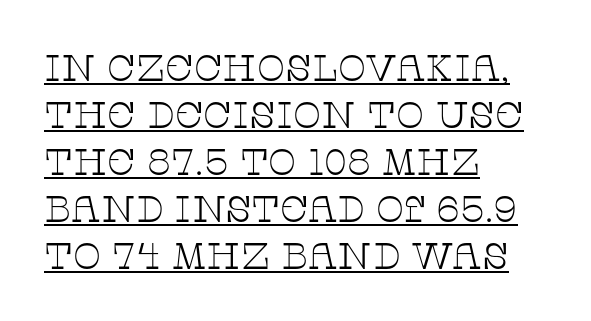
Think of a printed novel: that variable character pitch is what you see here. What's the leading like? Ordinary, nothing unusual. Line starts are locked; line ends wander. Note: serifs present on the glyphs.
